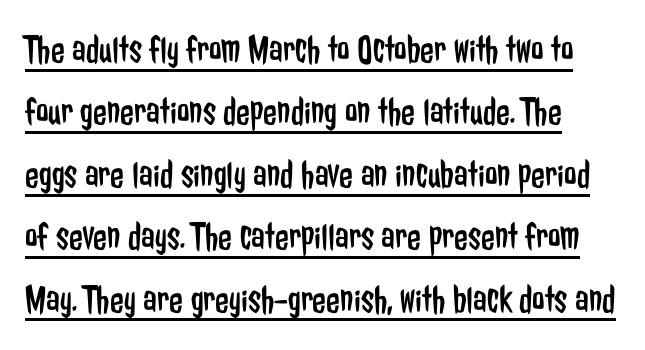
{"serif": "no", "italic": "no", "bold": "no", "weight": "regular", "width": "condensed", "stroke_contrast": "low", "x_height": "medium", "monospaced": "no", "underline": "yes", "line_spacing": "normal", "line_spacing_ratio": 1.56, "letter_spacing": "normal", "letter_spacing_em": 0.0, "glyph_px": 40}
